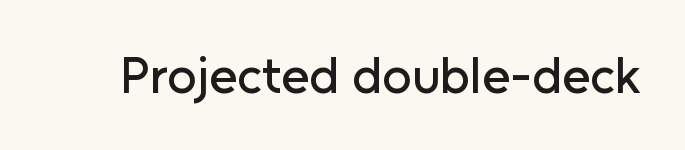
Q: Is the text italic (slanted)? A: No, it is upright.
Q: Is the typeface a serif or a sans-serif typeface? A: Sans-serif.
Q: Is the text underlined? A: No.
Q: Is the spacing between letters normal or unusually wide? A: Normal.
Q: Width (condensed, normal, or wide)? A: Normal.
Q: Stroke contrast? A: Low.
Q: x-height? A: Medium.
Q: Monospaced? A: No.
